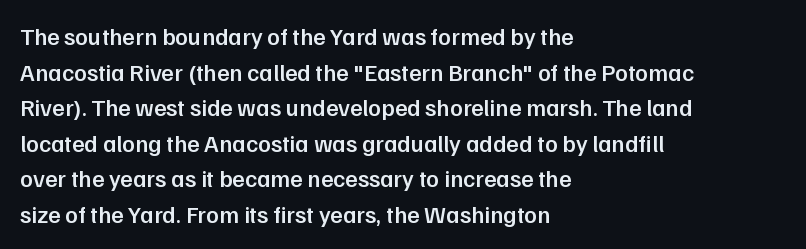
Q: Is the text bold? A: Semi-bold.
Q: Is the text italic (slanted)? A: No, it is upright.
Q: Is the text underlined? A: No.
Q: How is the paragraph aligned? A: Left-aligned.
Q: Is the spacing between letters normal or unusually wide? A: Normal.
Q: Is the spacing between lines tight, normal or loose? A: Normal.
